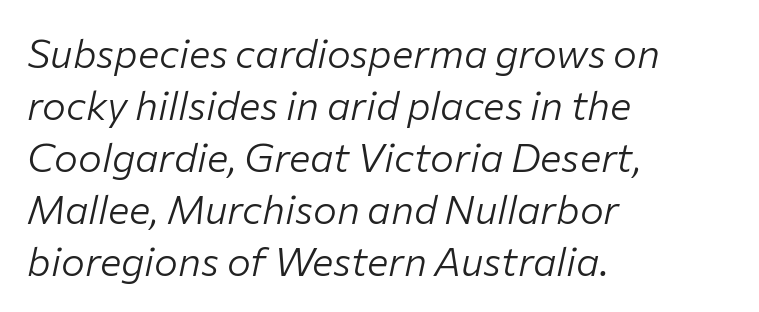
Anything drawn beneath the words? Only blank space. Compared with typical paragraphs, the rows here are spaced about the same. Short note: letters normally spaced. It's the slanting kind of type.
